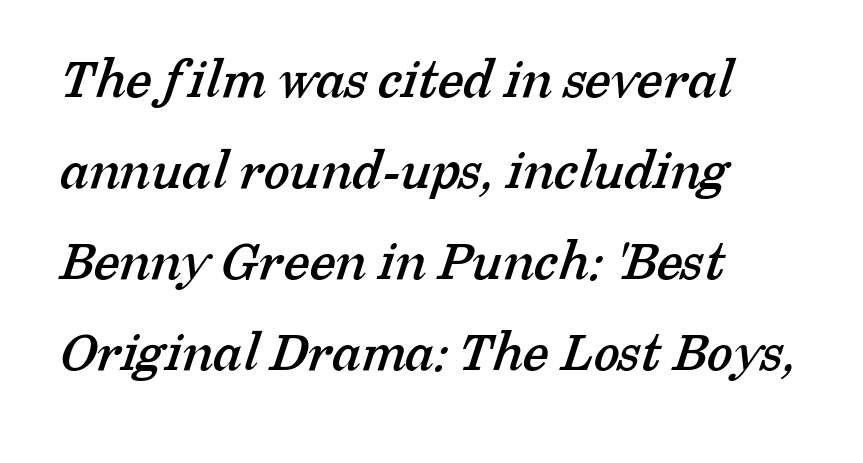
The image shows 59 px serif type; set left-aligned, normal line spacing (1.54x), normal letter spacing, not underlined; low stroke contrast and a medium x-height.
